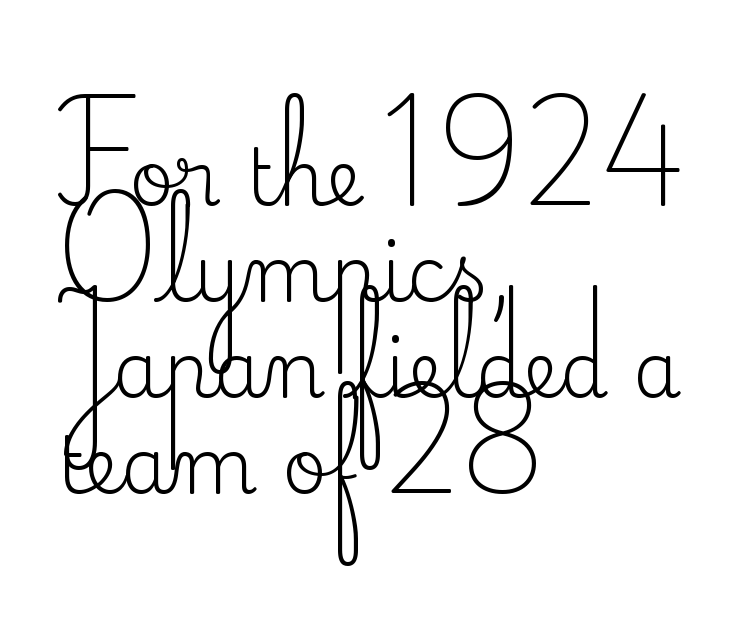
The image shows 78 px regular-weight serif type, upright; set left-aligned, line spacing 1.23x, normal letter spacing, not underlined; medium stroke contrast and a small x-height.
